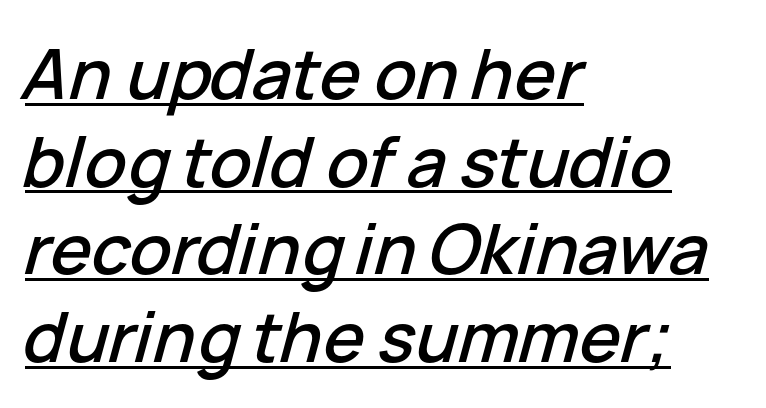
Compared with a centered layout, this one pins lines to the left instead. Note the varied advance widths — an 'i' is clearly narrower than an 'm'. Underlined type. Compared with typical paragraphs, the rows here are spaced about the same.
